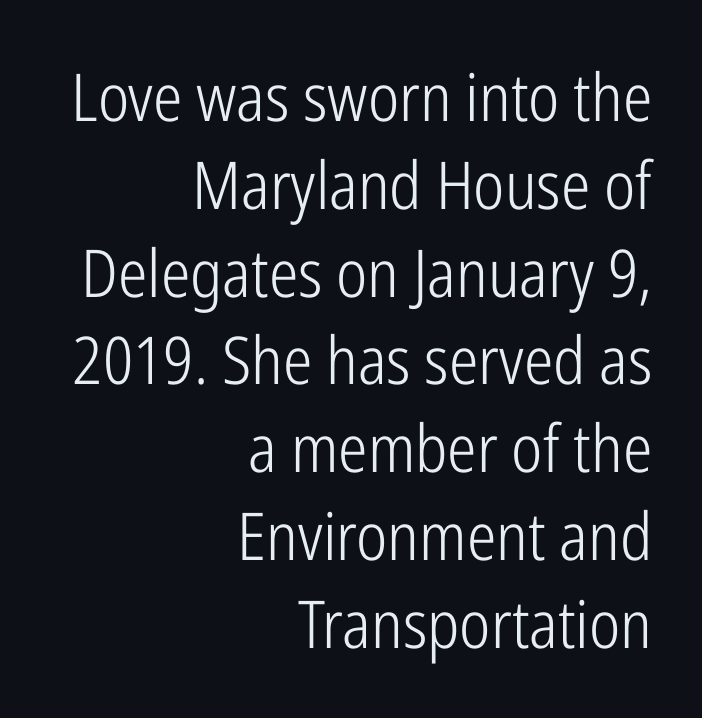
{"serif": "no", "italic": "no", "bold": "no", "weight": "light", "width": "condensed", "stroke_contrast": "low", "x_height": "medium", "monospaced": "no", "underline": "no", "align": "right", "line_spacing": "normal", "line_spacing_ratio": 1.33, "letter_spacing": "normal", "letter_spacing_em": 0.0, "glyph_px": 66}
